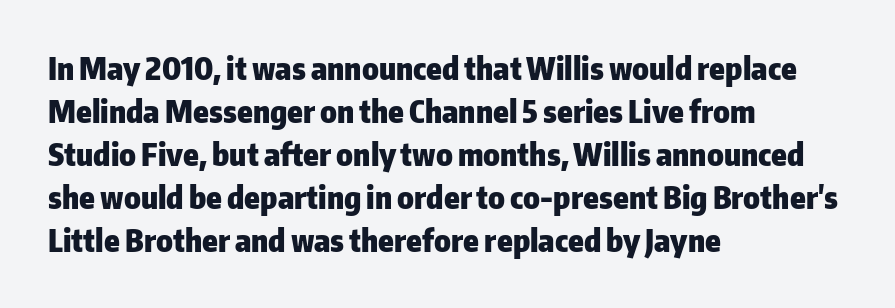
The type is set solid horizontally, with unmodified tracking. The paragraph shown leans on its left margin. This sample has the flowing, uneven cadence of proportional lettering. Heavy-handed strokes throughout: this text is bold. The area under the type is left untouched. Nope, no serifs anywhere on these letters.
